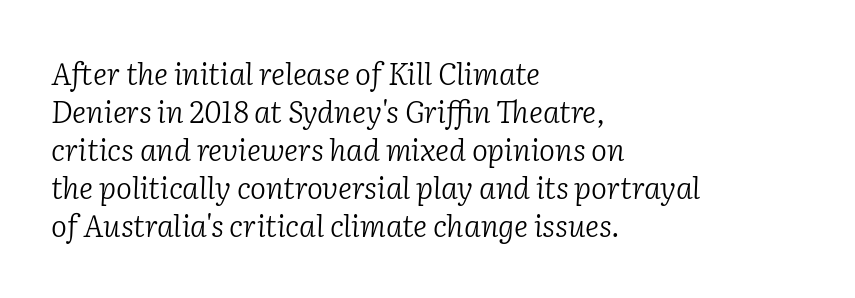
The designer left line spacing at the default. These lines are rendered in a variable-pitch font. Examine the stroke ends and you'll spot serifs. No letter is thick-stroked: the sample isn't bold. Bare-footed words on every line.
